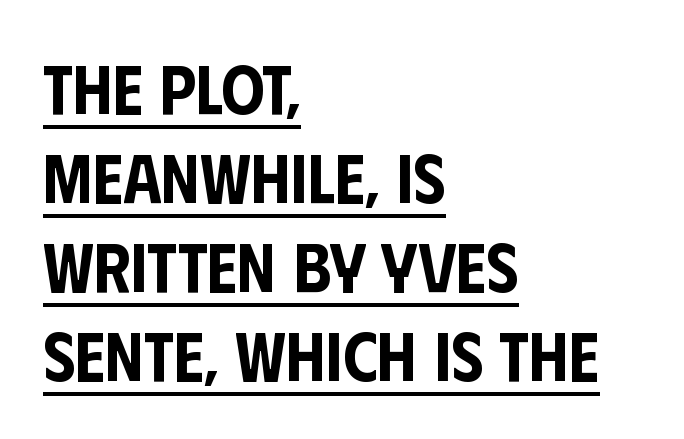
Q: Is the text italic (slanted)? A: No, it is upright.
Q: Is the typeface a serif or a sans-serif typeface? A: Sans-serif.
Q: Is the text underlined? A: Yes.
Q: How is the paragraph aligned? A: Left-aligned.
Q: Is the spacing between letters normal or unusually wide? A: Normal.
Q: Is the spacing between lines tight, normal or loose? A: Normal.
Q: Width (condensed, normal, or wide)? A: Condensed.
Q: Stroke contrast? A: Low.
Q: x-height? A: Large.
Q: Monospaced? A: No.
